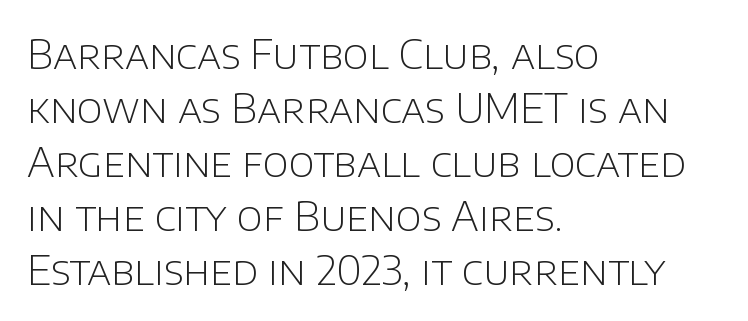
The image shows 40 px light sans-serif type, upright; set left-aligned, normal line spacing (1.35x), normal letter spacing, not underlined; low stroke contrast and a large x-height.
